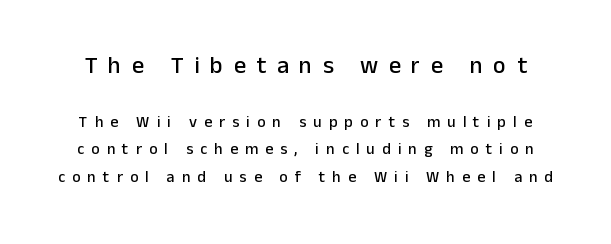
Q: Is the text italic (slanted)? A: No, it is upright.
Q: Is the text underlined? A: No.
Q: Is the spacing between letters normal or unusually wide? A: Unusually wide.
Q: Which block of text is set in a larger size, the first (top) or the second (bottom)? A: The first (top) one.
